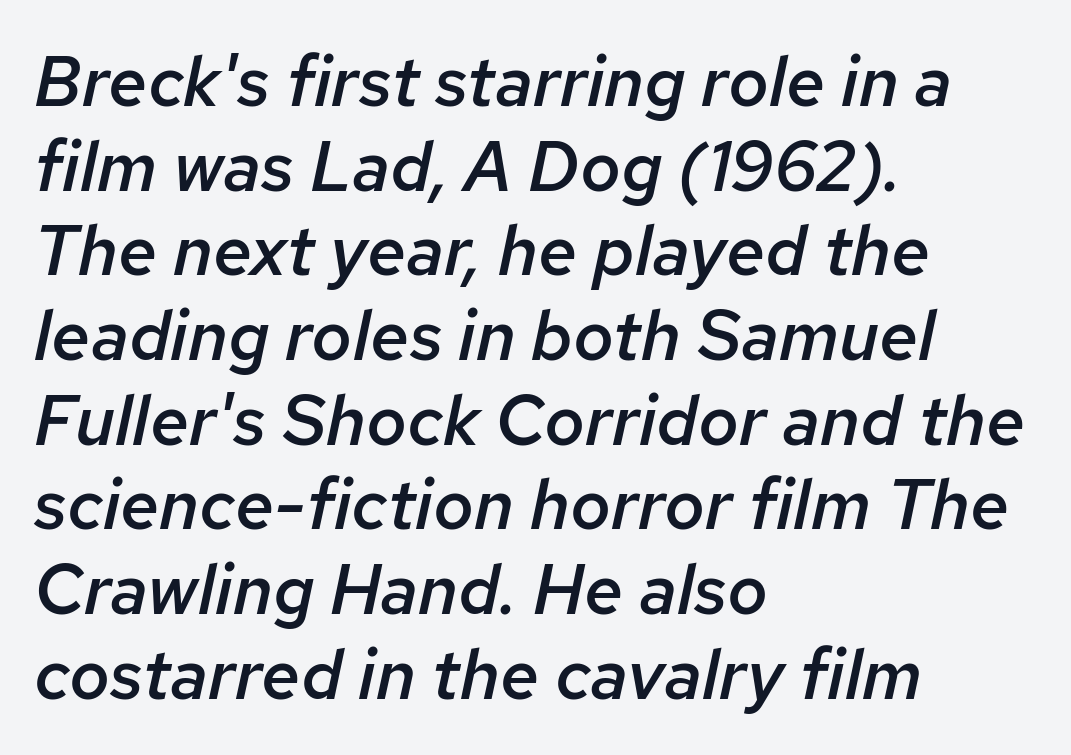
{"italic": "yes", "lean": "right", "slant_degrees": 12, "bold": "semi", "weight": "semibold", "width": "normal", "stroke_contrast": "low", "x_height": "medium", "monospaced": "no", "underline": "no", "align": "left", "line_spacing_ratio": 1.21, "letter_spacing": "normal", "letter_spacing_em": 0.0, "glyph_px": 70}
